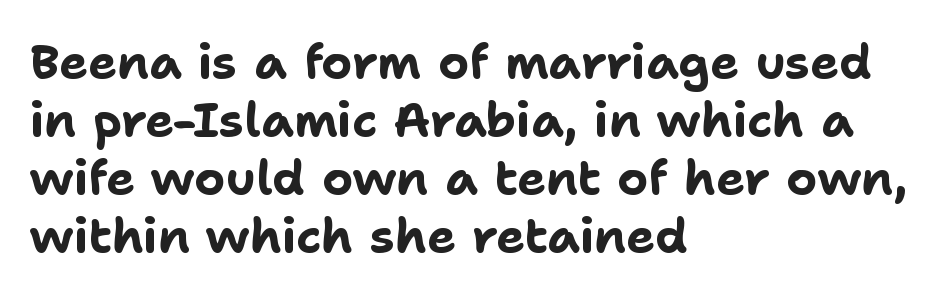
Check where the strokes stop: nothing finishes them off — pure sans. This is the regular roman posture of the typeface. How are the letters spaced? Ordinarily, with no added tracking. A typesetter would call this proportional, since set widths differ per character.
